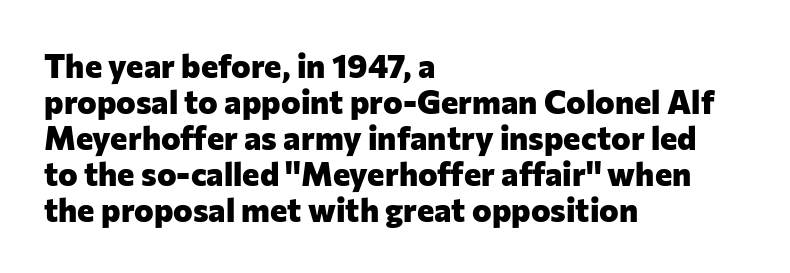
Q: Is the text bold? A: Yes.
Q: Is the text italic (slanted)? A: No, it is upright.
Q: Is the typeface a serif or a sans-serif typeface? A: Sans-serif.
Q: Is the text underlined? A: No.
Q: How is the paragraph aligned? A: Left-aligned.
Q: Is the spacing between letters normal or unusually wide? A: Normal.
Q: Is the spacing between lines tight, normal or loose? A: Tight.
Q: Width (condensed, normal, or wide)? A: Normal.
Q: Stroke contrast? A: Low.
Q: x-height? A: Medium.
Q: Monospaced? A: No.
